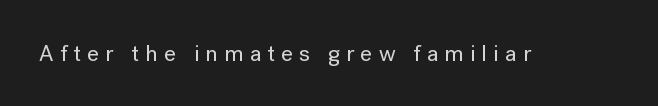
{"italic": "no", "underline": "no", "letter_spacing": "wide", "letter_spacing_em": 0.27, "glyph_px": 23}
